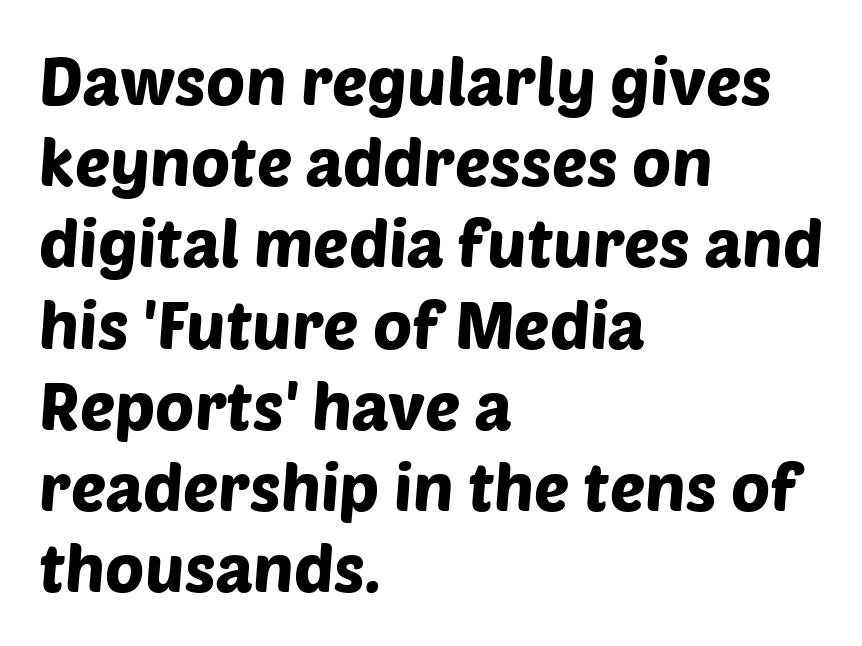
Reading down the block, your eye returns to a fixed left position each line. The baseline area is clear. The face used here is proportionally spaced, like ordinary book or web type. How are the letters spaced? Ordinarily, with no added tracking. Nothing sits at the stroke ends, so this counts as sans-serif.
